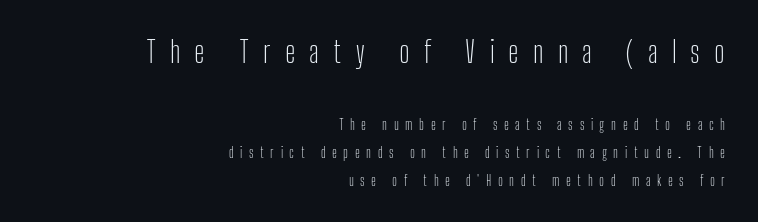
Q: Is the text bold? A: No.
Q: Is the text italic (slanted)? A: No, it is upright.
Q: Is the typeface a serif or a sans-serif typeface? A: Sans-serif.
Q: Is the text underlined? A: No.
Q: How is the paragraph aligned? A: Right-aligned.
Q: Is the spacing between letters normal or unusually wide? A: Unusually wide.
Q: Is the spacing between lines tight, normal or loose? A: Loose.
Q: Which block of text is set in a larger size, the first (top) or the second (bottom)? A: The first (top) one.
Q: Width (condensed, normal, or wide)? A: Condensed.
Q: Stroke contrast? A: Low.
Q: x-height? A: Medium.
Q: Monospaced? A: No.
